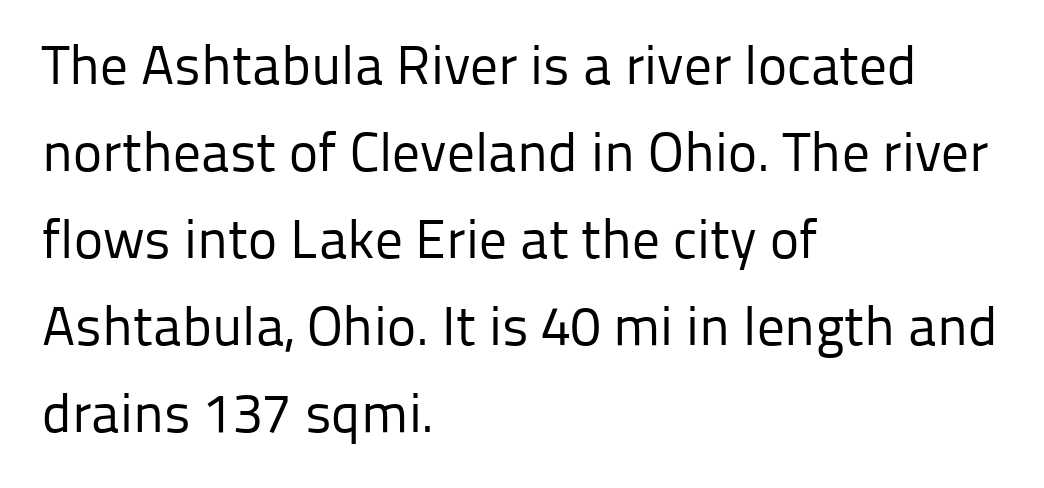
Q: Is the text bold? A: No.
Q: Is the text italic (slanted)? A: No, it is upright.
Q: Is the typeface a serif or a sans-serif typeface? A: Sans-serif.
Q: Is the text underlined? A: No.
Q: How is the paragraph aligned? A: Left-aligned.
Q: Is the spacing between letters normal or unusually wide? A: Normal.
Q: Is the spacing between lines tight, normal or loose? A: Normal.
Q: Width (condensed, normal, or wide)? A: Normal.
Q: Stroke contrast? A: Low.
Q: x-height? A: Medium.
Q: Monospaced? A: No.
